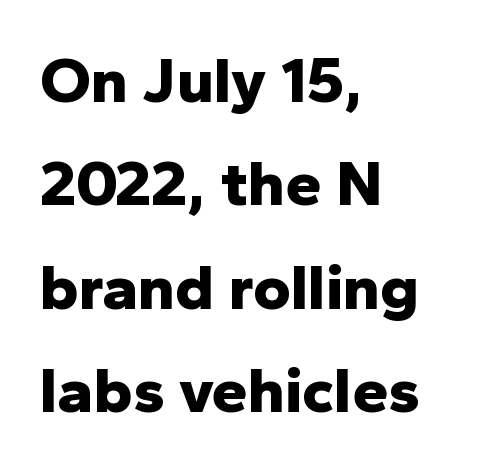
Ascenders rise straight up at ninety degrees. The passage shown has conventional tracking throughout. Is this a sans? Yes — the strokes have no serifs. All the whitespace from short lines collects on the right. The line-height multiplier appears to be the usual default. Varying glyph widths throughout — classic text-font behaviour.
